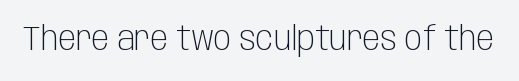
{"serif": "no", "italic": "no", "bold": "no", "weight": "light", "width": "condensed", "stroke_contrast": "low", "x_height": "large", "monospaced": "no", "underline": "no", "letter_spacing": "normal", "letter_spacing_em": 0.0, "glyph_px": 33}
